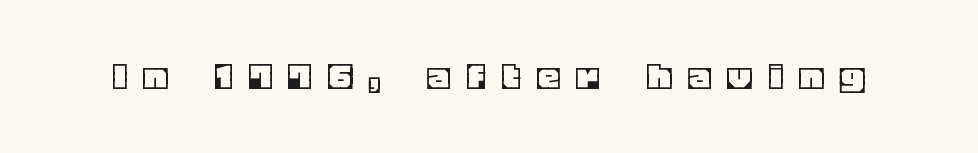
{"italic": "no", "width": "normal", "x_height": "large", "monospaced": "no", "underline": "no", "letter_spacing": "wide", "letter_spacing_em": 0.43, "glyph_px": 43}
